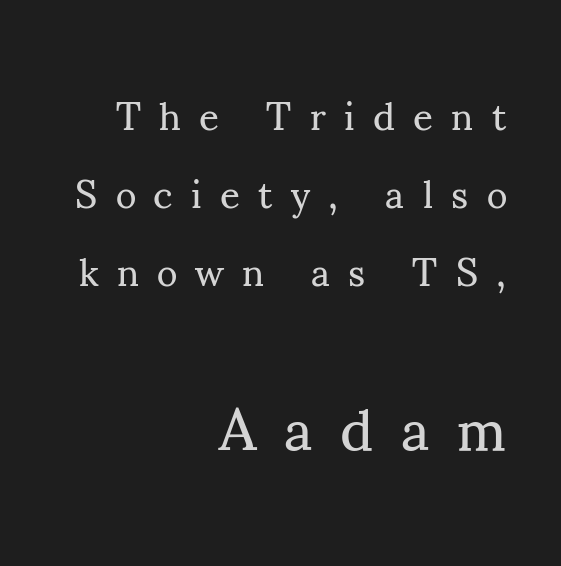
Q: Is the text bold? A: No.
Q: Is the text italic (slanted)? A: No, it is upright.
Q: Is the typeface a serif or a sans-serif typeface? A: Serif.
Q: Is the text underlined? A: No.
Q: How is the paragraph aligned? A: Right-aligned.
Q: Is the spacing between letters normal or unusually wide? A: Unusually wide.
Q: Is the spacing between lines tight, normal or loose? A: Loose.
Q: Which block of text is set in a larger size, the first (top) or the second (bottom)? A: The second (bottom) one.
Q: Width (condensed, normal, or wide)? A: Normal.
Q: Stroke contrast? A: Medium.
Q: x-height? A: Small.
Q: Monospaced? A: No.
